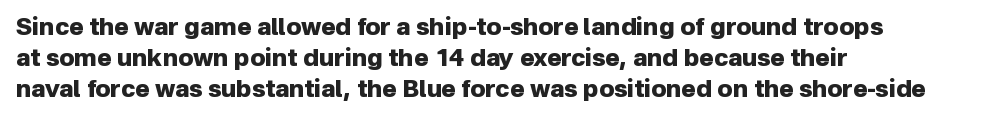
{"italic": "no", "bold": "yes", "underline": "no", "align": "left", "line_spacing": "normal", "line_spacing_ratio": 1.3, "letter_spacing": "normal", "letter_spacing_em": 0.0, "glyph_px": 24}
